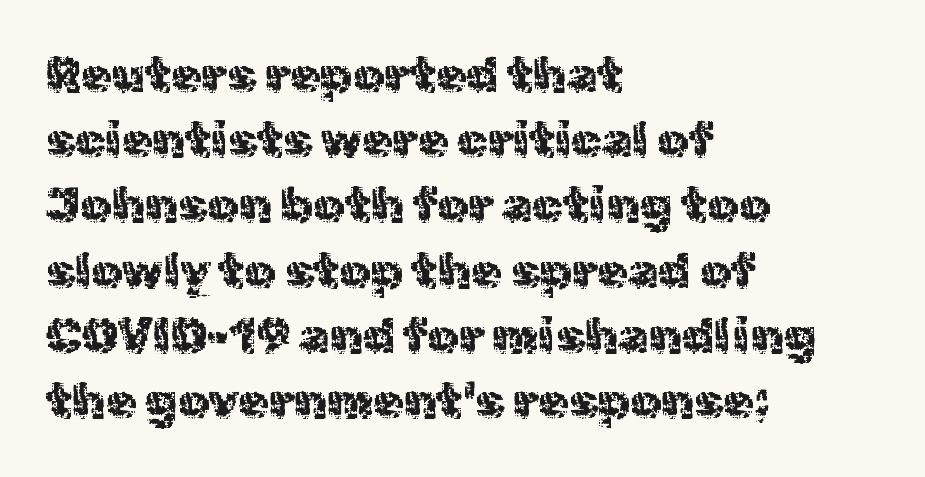
The image shows 49 px regular-weight sans-serif type, upright; set left-aligned, normal line spacing (1.33x), normal letter spacing, not underlined; a medium x-height.
